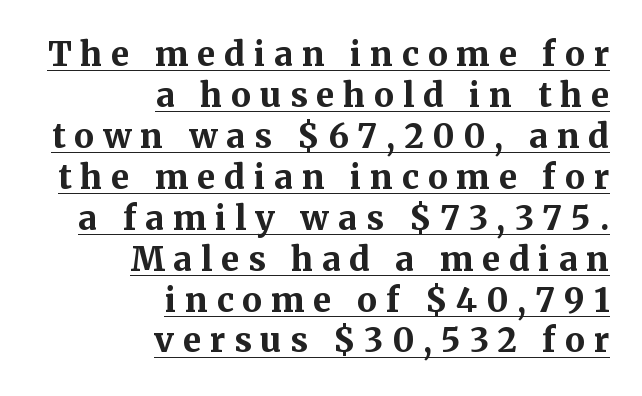
Q: Is the text bold? A: Yes.
Q: Is the text italic (slanted)? A: No, it is upright.
Q: Is the typeface a serif or a sans-serif typeface? A: Serif.
Q: Is the text underlined? A: Yes.
Q: How is the paragraph aligned? A: Right-aligned.
Q: Is the spacing between letters normal or unusually wide? A: Unusually wide.
Q: Width (condensed, normal, or wide)? A: Normal.
Q: Stroke contrast? A: Medium.
Q: x-height? A: Medium.
Q: Monospaced? A: No.
